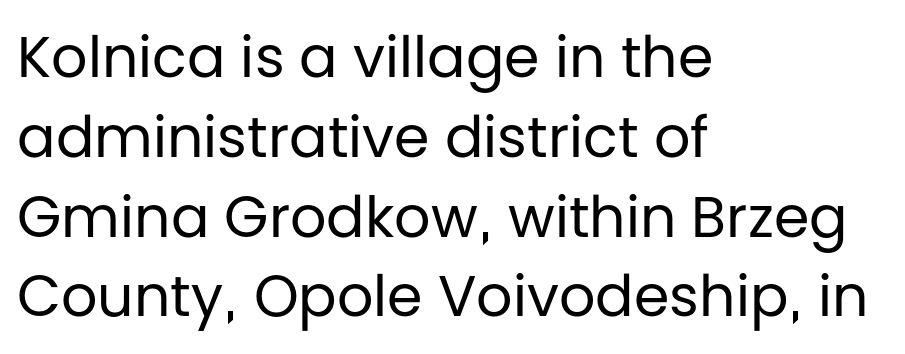
Q: Is the text bold? A: No.
Q: Is the text italic (slanted)? A: No, it is upright.
Q: Is the typeface a serif or a sans-serif typeface? A: Sans-serif.
Q: Is the text underlined? A: No.
Q: How is the paragraph aligned? A: Left-aligned.
Q: Is the spacing between letters normal or unusually wide? A: Normal.
Q: Is the spacing between lines tight, normal or loose? A: Normal.
Q: Width (condensed, normal, or wide)? A: Normal.
Q: Stroke contrast? A: Low.
Q: x-height? A: Large.
Q: Monospaced? A: No.
